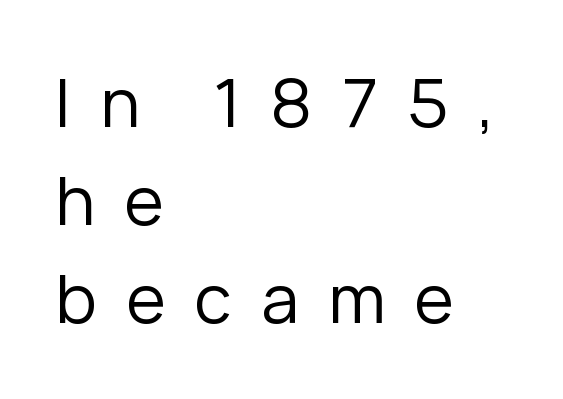
The image shows 67 px regular-weight sans-serif type, upright; set left-aligned, normal line spacing (1.46x), unusually wide letter spacing (+0.44 em), not underlined; low stroke contrast and a medium x-height.
